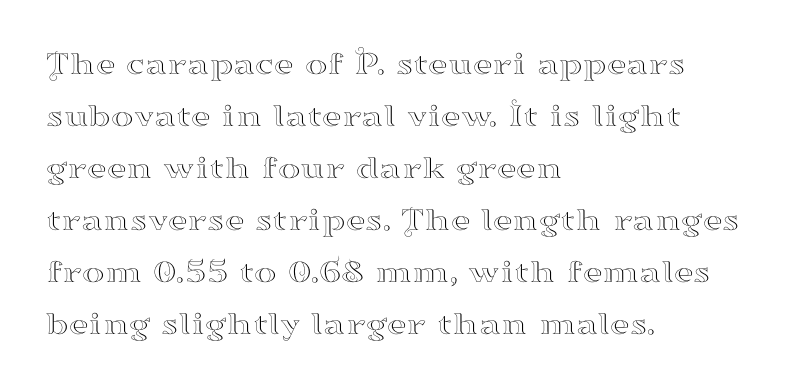
{"serif": "yes", "italic": "no", "width": "wide", "stroke_contrast": "high", "x_height": "small", "monospaced": "no", "underline": "no", "align": "left", "line_spacing": "normal", "line_spacing_ratio": 1.53, "letter_spacing": "normal", "letter_spacing_em": 0.0, "glyph_px": 34}
